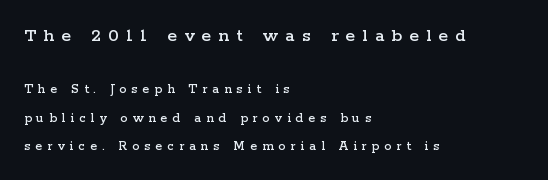
{"italic": "no", "underline": "no", "align": "left", "line_spacing": "loose", "line_spacing_ratio": 2.05, "letter_spacing": "wide", "letter_spacing_em": 0.36, "larger_block": "first", "size_ratio": 1.43, "glyph_px": 20}
